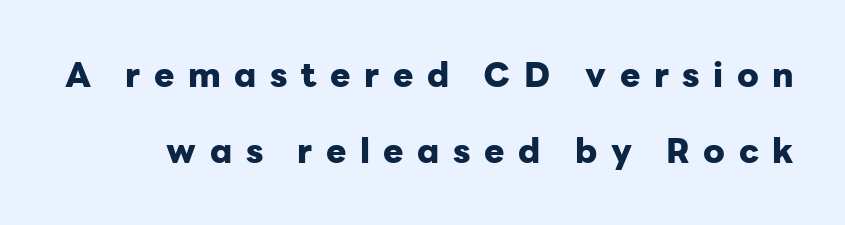
The image shows 34 px heavy sans-serif type, upright; set loose line spacing (2.25x), unusually wide letter spacing (+0.4 em), not underlined; low stroke contrast and a medium x-height.
